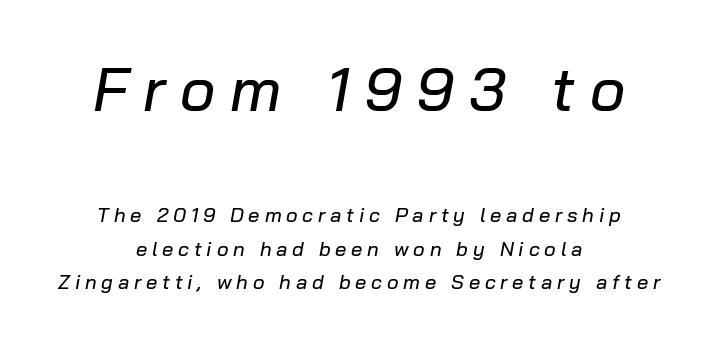
Q: Is the text italic (slanted)? A: Yes, it leans right by about 10 degrees.
Q: Is the text underlined? A: No.
Q: How is the paragraph aligned? A: Centered.
Q: Is the spacing between letters normal or unusually wide? A: Unusually wide.
Q: Is the spacing between lines tight, normal or loose? A: Normal.
Q: Which block of text is set in a larger size, the first (top) or the second (bottom)? A: The first (top) one.
Q: Width (condensed, normal, or wide)? A: Normal.
Q: Stroke contrast? A: Low.
Q: x-height? A: Medium.
Q: Monospaced? A: No.
